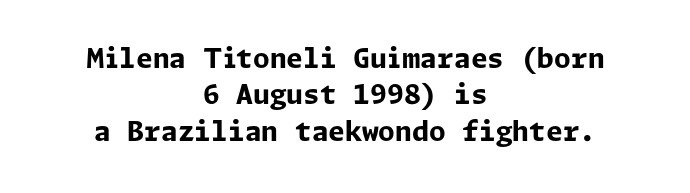
{"italic": "no", "bold": "yes", "underline": "no", "align": "center", "line_spacing": "normal", "line_spacing_ratio": 1.35, "letter_spacing": "normal", "letter_spacing_em": 0.0, "glyph_px": 27}
